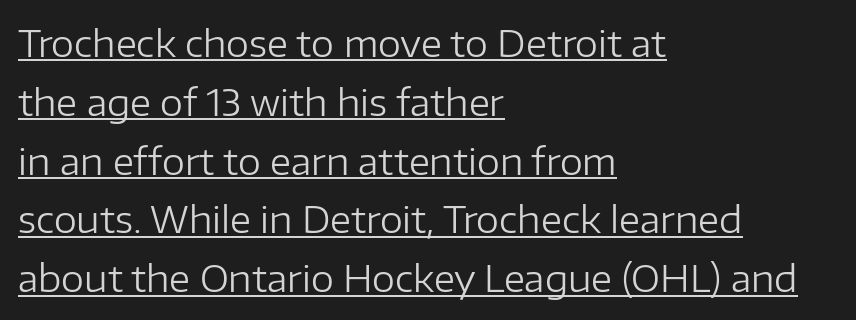
{"serif": "no", "italic": "no", "bold": "no", "weight": "regular", "width": "normal", "stroke_contrast": "low", "x_height": "medium", "monospaced": "no", "underline": "yes", "align": "left", "line_spacing": "normal", "line_spacing_ratio": 1.59, "letter_spacing": "normal", "letter_spacing_em": 0.0, "glyph_px": 37}
